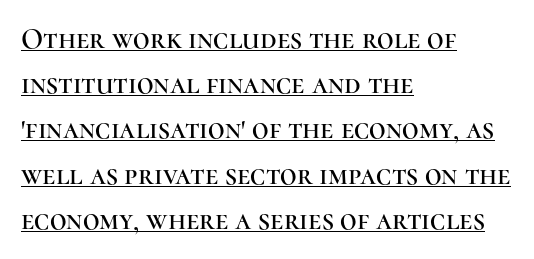
The image shows 29 px serif type, upright; set left-aligned, normal line spacing (1.56x), normal letter spacing, underlined; high stroke contrast and a medium x-height.
